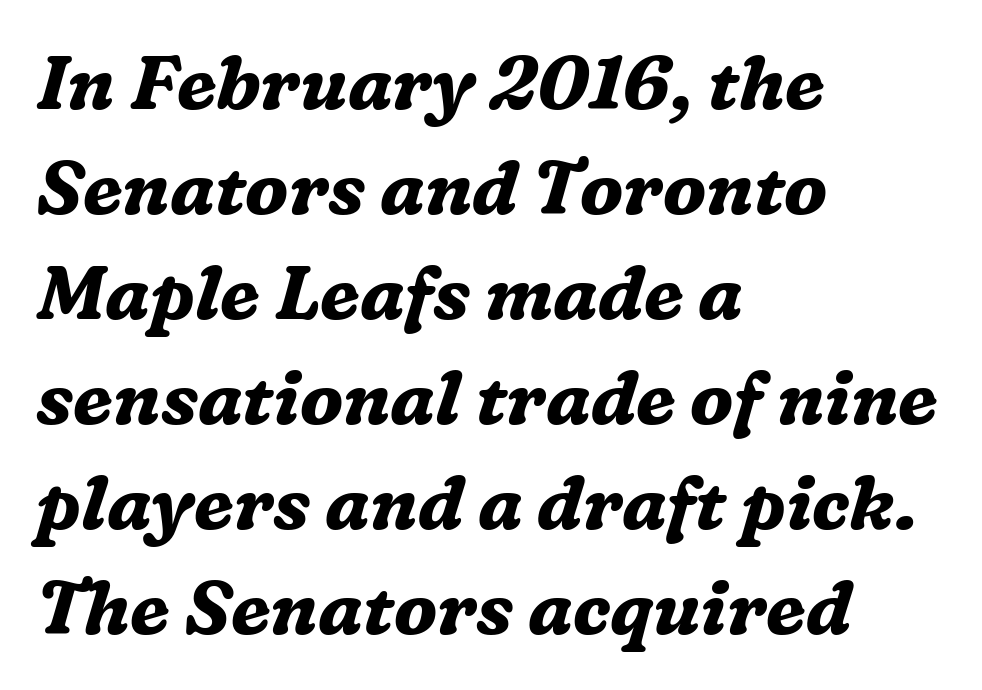
{"serif": "yes", "italic": "yes", "lean": "right", "slant_degrees": 16, "bold": "yes", "weight": "bold", "width": "normal", "stroke_contrast": "medium", "x_height": "medium", "monospaced": "no", "underline": "no", "align": "left", "line_spacing": "normal", "line_spacing_ratio": 1.42, "letter_spacing": "normal", "letter_spacing_em": 0.0, "glyph_px": 74}
